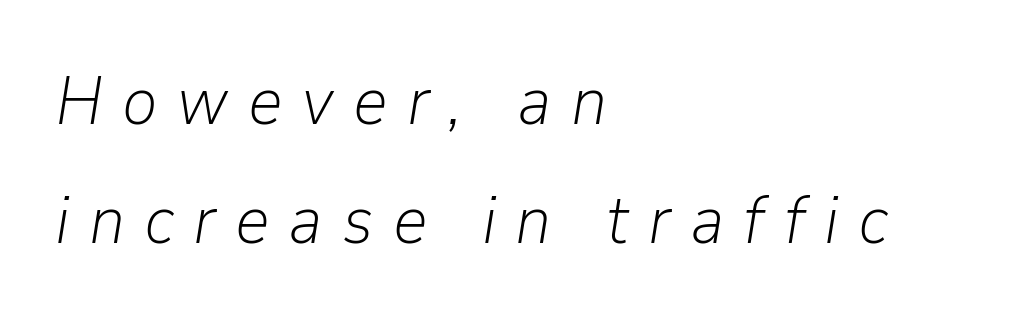
The image shows 68 px light type, italic (leaning right); set left-aligned, line spacing 1.75x, unusually wide letter spacing (+0.28 em), not underlined; low stroke contrast and a medium x-height.
